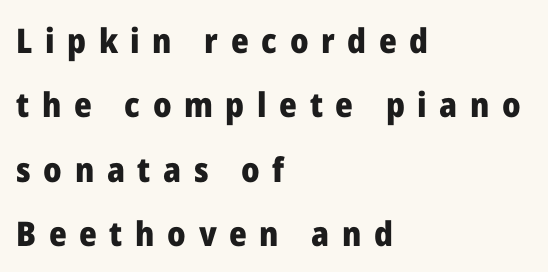
{"serif": "no", "italic": "no", "bold": "yes", "weight": "heavy", "width": "normal", "stroke_contrast": "low", "x_height": "medium", "monospaced": "no", "underline": "no", "align": "left", "line_spacing_ratio": 1.89, "letter_spacing": "wide", "letter_spacing_em": 0.37, "glyph_px": 34}
